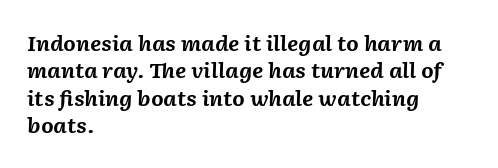
{"italic": "yes", "lean": "right", "slant_degrees": 2, "bold": "yes", "underline": "no", "align": "left", "line_spacing": "normal", "line_spacing_ratio": 1.37, "letter_spacing": "normal", "letter_spacing_em": 0.0, "glyph_px": 20}
